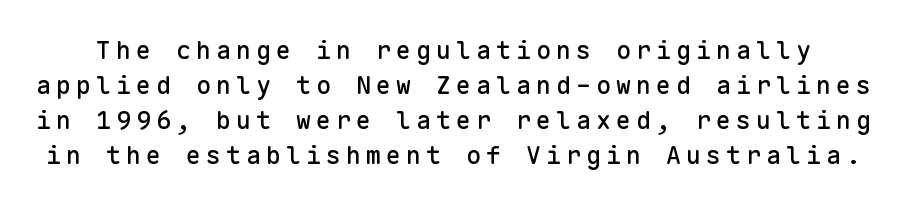
Q: Is the text italic (slanted)? A: No, it is upright.
Q: Is the text underlined? A: No.
Q: Is the spacing between letters normal or unusually wide? A: Unusually wide.
Q: Is the spacing between lines tight, normal or loose? A: Normal.
